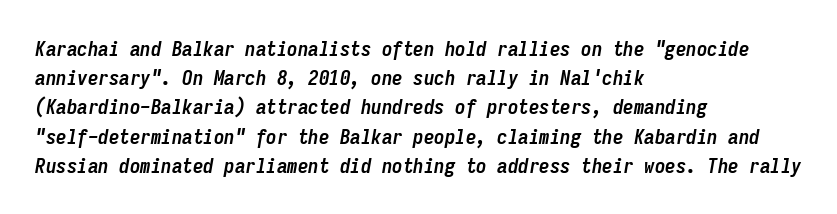
{"italic": "yes", "lean": "right", "slant_degrees": 9, "bold": "yes", "underline": "no", "align": "left", "line_spacing": "normal", "line_spacing_ratio": 1.39, "letter_spacing": "normal", "letter_spacing_em": 0.0, "glyph_px": 21}
